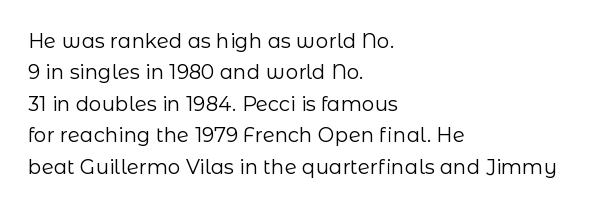
Q: Is the text bold? A: No.
Q: Is the text italic (slanted)? A: No, it is upright.
Q: Is the text underlined? A: No.
Q: How is the paragraph aligned? A: Left-aligned.
Q: Is the spacing between letters normal or unusually wide? A: Normal.
Q: Is the spacing between lines tight, normal or loose? A: Normal.
